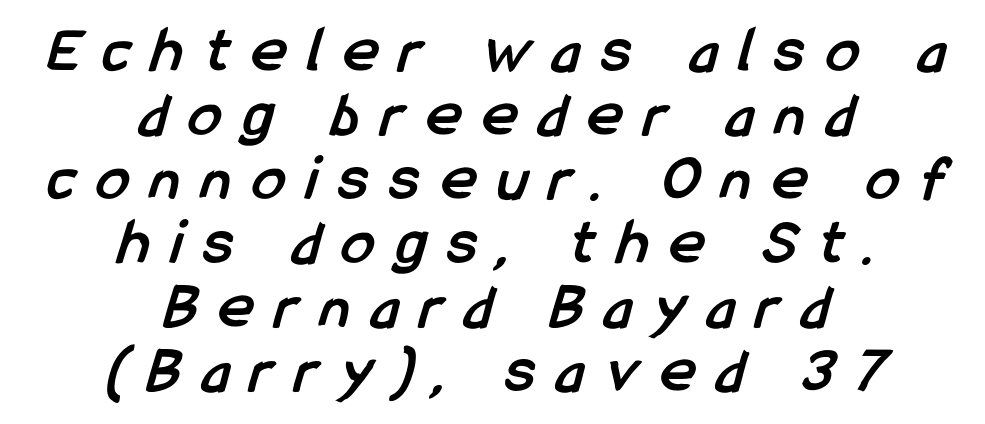
Successive baselines arrive quickly, one right under another. These lines are composed in type without serifs. Think of a printed novel: that variable character pitch is what you see here. A clean baseline with only descenders dipping below it.
